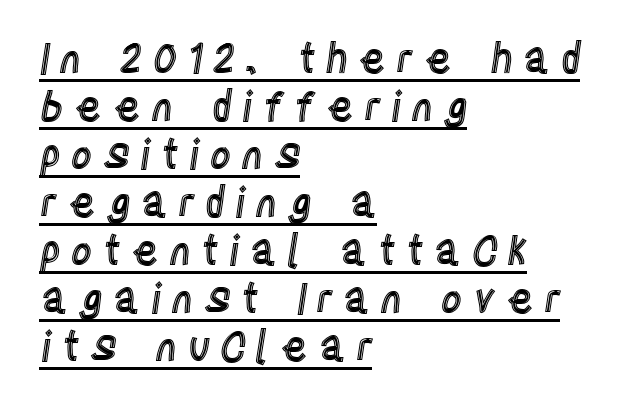
Q: Is the text italic (slanted)? A: Yes.
Q: Is the text underlined? A: Yes.
Q: How is the paragraph aligned? A: Left-aligned.
Q: Is the spacing between letters normal or unusually wide? A: Unusually wide.
Q: Width (condensed, normal, or wide)? A: Condensed.
Q: x-height? A: Large.
Q: Monospaced? A: No.
